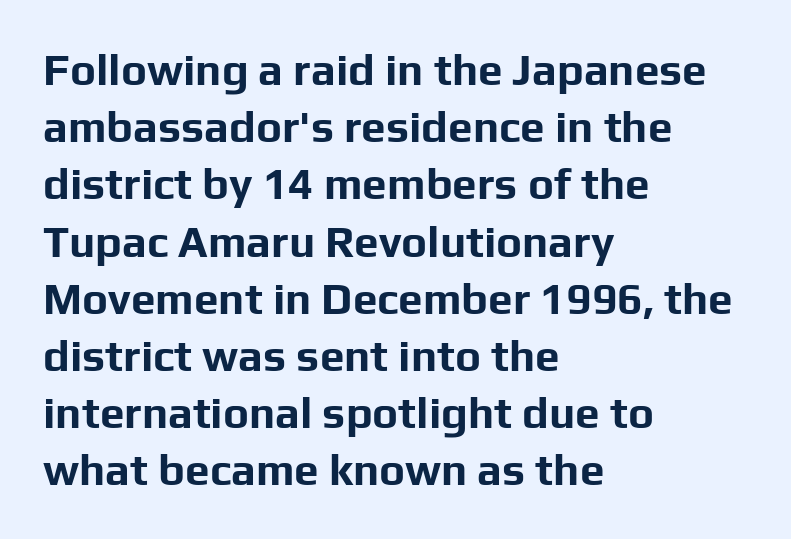
Q: Is the text bold? A: Yes.
Q: Is the text italic (slanted)? A: No, it is upright.
Q: Is the typeface a serif or a sans-serif typeface? A: Sans-serif.
Q: Is the text underlined? A: No.
Q: How is the paragraph aligned? A: Left-aligned.
Q: Is the spacing between letters normal or unusually wide? A: Normal.
Q: Is the spacing between lines tight, normal or loose? A: Normal.
Q: Width (condensed, normal, or wide)? A: Normal.
Q: Stroke contrast? A: Low.
Q: x-height? A: Medium.
Q: Monospaced? A: No.
